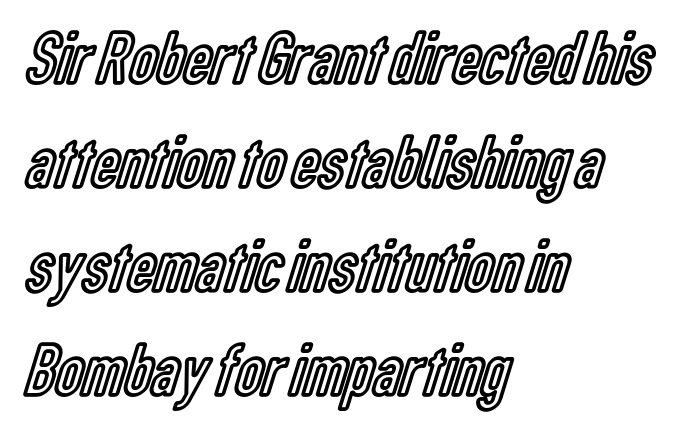
{"width": "condensed", "x_height": "medium", "monospaced": "no", "underline": "no", "align": "left", "line_spacing": "normal", "line_spacing_ratio": 1.37, "letter_spacing": "normal", "letter_spacing_em": 0.0, "glyph_px": 76}
